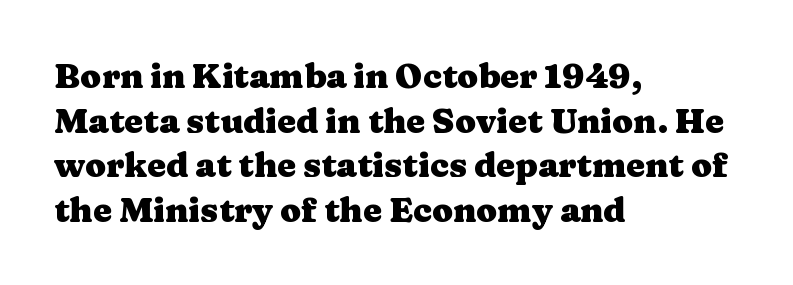
The image shows 34 px heavy, wide serif type, upright; set left-aligned, normal line spacing (1.31x), normal letter spacing, not underlined; medium stroke contrast and a medium x-height.
